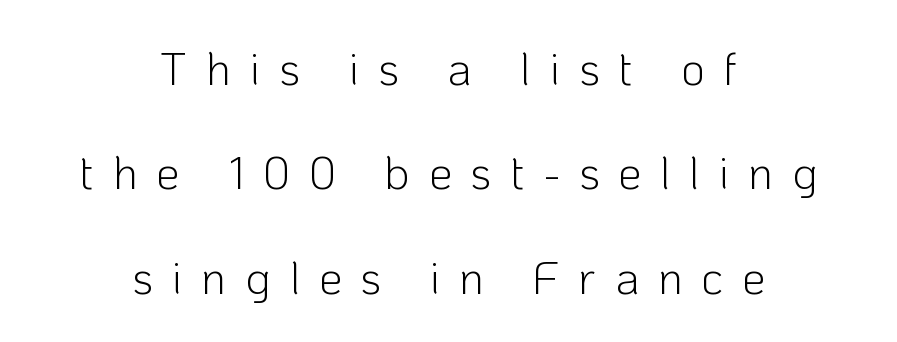
Character widths vary here, with narrow letters taking less room than wide ones. Honestly, there is no underline to notice here at all. Is the type heavy? It reads as light-to-regular instead. Serifs: no, the terminals of the letterforms are clean. The line-height multiplier appears high, well above default.
